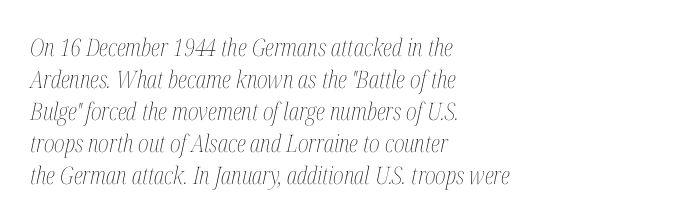
The image shows 24 px text type, italic (leaning right); set left-aligned, normal line spacing (1.33x), normal letter spacing, not underlined.
